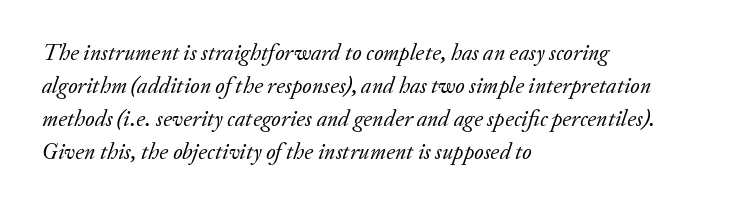
Q: Is the text bold? A: No.
Q: Is the text italic (slanted)? A: Yes, it leans right by about 20 degrees.
Q: Is the text underlined? A: No.
Q: How is the paragraph aligned? A: Left-aligned.
Q: Is the spacing between letters normal or unusually wide? A: Normal.
Q: Is the spacing between lines tight, normal or loose? A: Normal.
